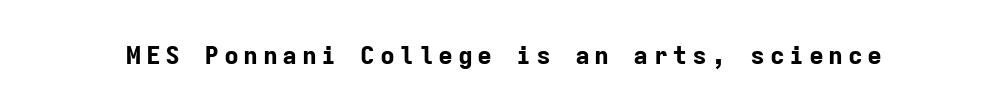
Q: Is the text bold? A: Yes.
Q: Is the text italic (slanted)? A: No, it is upright.
Q: Is the text underlined? A: No.
